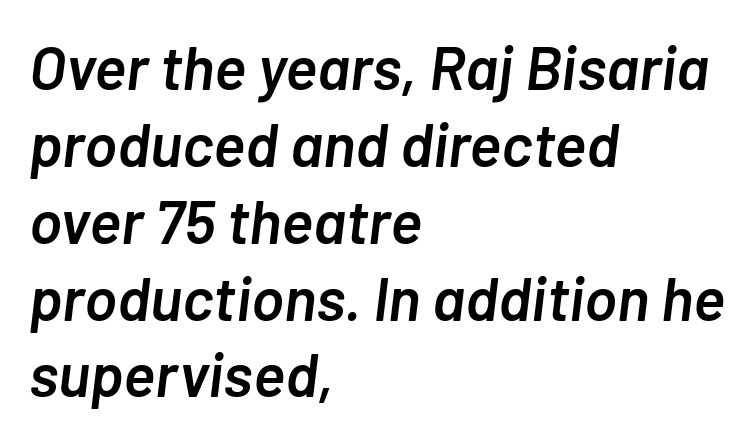
{"italic": "yes", "lean": "right", "slant_degrees": 7, "bold": "semi", "weight": "semibold", "width": "normal", "stroke_contrast": "low", "x_height": "medium", "monospaced": "no", "underline": "no", "align": "left", "line_spacing": "normal", "line_spacing_ratio": 1.26, "letter_spacing": "normal", "letter_spacing_em": 0.0, "glyph_px": 61}
